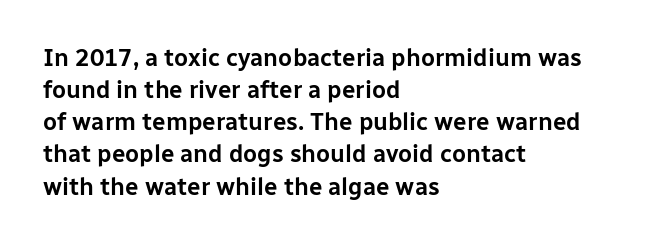
Q: Is the text italic (slanted)? A: No, it is upright.
Q: Is the text underlined? A: No.
Q: How is the paragraph aligned? A: Left-aligned.
Q: Is the spacing between letters normal or unusually wide? A: Normal.
Q: Is the spacing between lines tight, normal or loose? A: Normal.
